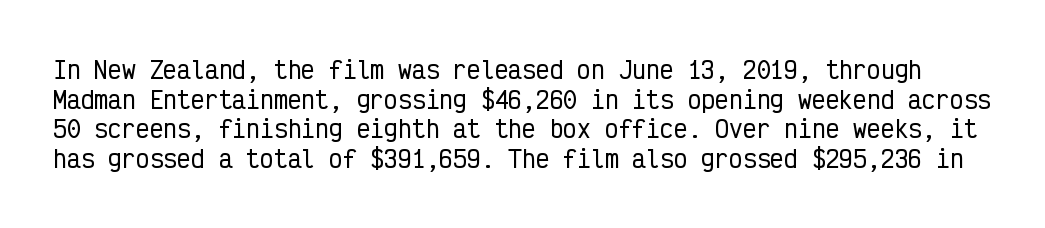
{"italic": "no", "underline": "no", "line_spacing": "normal", "line_spacing_ratio": 1.29, "letter_spacing": "normal", "letter_spacing_em": 0.0, "glyph_px": 23}
